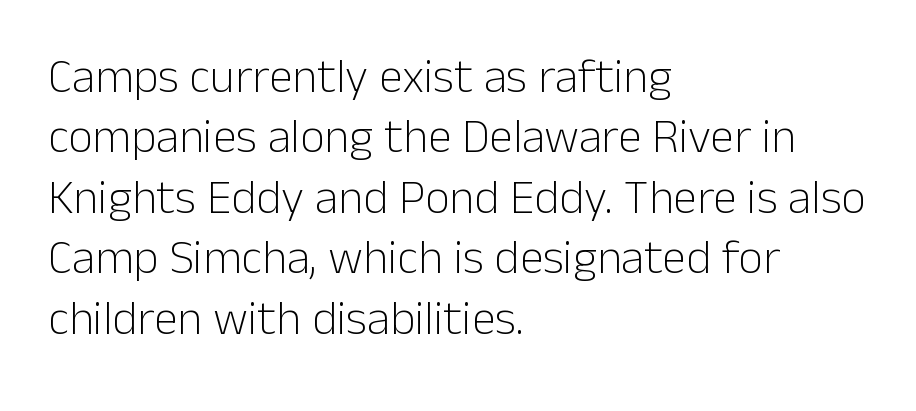
{"serif": "no", "italic": "no", "bold": "no", "weight": "light", "width": "normal", "stroke_contrast": "low", "x_height": "medium", "monospaced": "no", "underline": "no", "align": "left", "line_spacing": "normal", "line_spacing_ratio": 1.26, "letter_spacing": "normal", "letter_spacing_em": 0.0, "glyph_px": 48}
